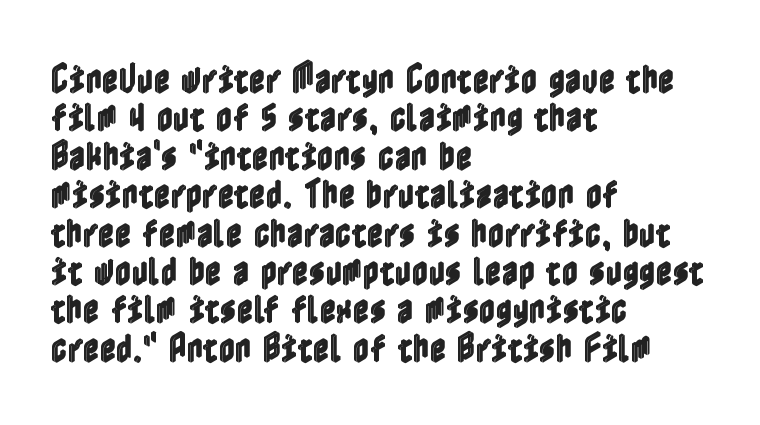
How are the letters spaced? Ordinarily, with no added tracking. Caption: multi-line text, flush left, ragged right. The words here are not underlined. Every character sits straight up, as roman type does.
